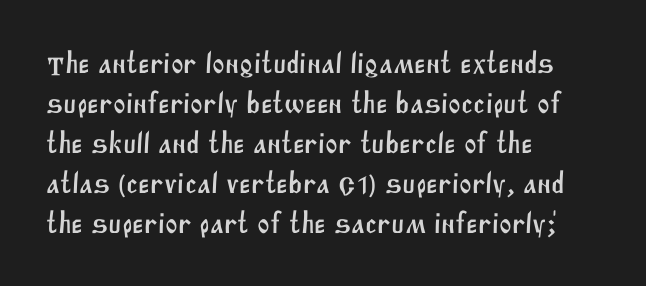
The image shows 30 px sans-serif type; set left-aligned, normal line spacing (1.33x), normal letter spacing, not underlined; medium stroke contrast and a large x-height.
